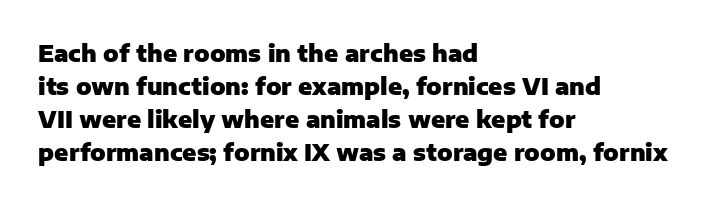
The gaps between neighbouring characters are ordinary and unremarkable. A dark, heavy texture on the line: the type is bold. Leftover space on each line is placed entirely after the last word. Reading down the column, the eye jumps a familiar distance to each next line. This is the regular roman posture of the typeface.
